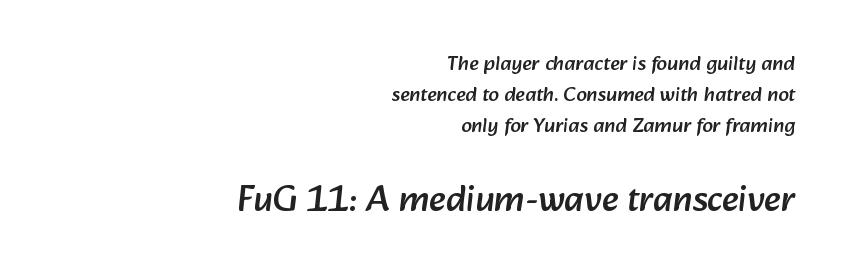
{"serif": "no", "width": "normal", "stroke_contrast": "low", "x_height": "medium", "monospaced": "no", "underline": "no", "align": "right", "line_spacing": "normal", "line_spacing_ratio": 1.48, "letter_spacing": "normal", "letter_spacing_em": 0.0, "larger_block": "second", "size_ratio": 1.76, "glyph_px": 37}
